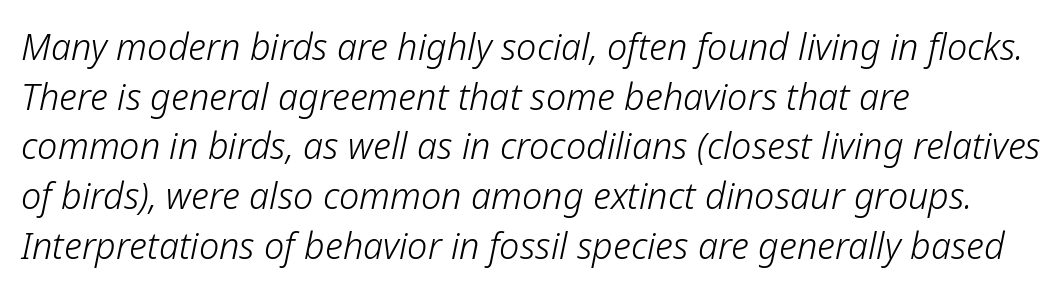
The image shows 36 px light type, italic (leaning right); set left-aligned, normal line spacing (1.38x), normal letter spacing, not underlined; low stroke contrast and a medium x-height.
